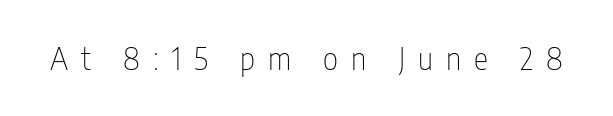
The image shows 30 px thin, condensed sans-serif type, upright; set unusually wide letter spacing (+0.43 em), not underlined; low stroke contrast and a medium x-height.
